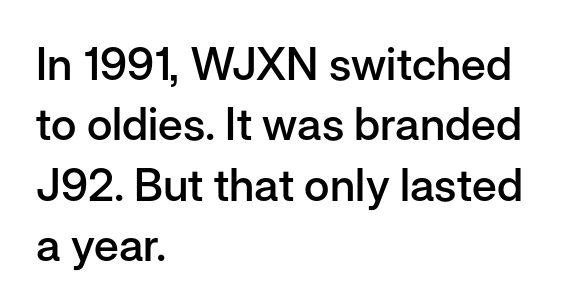
Q: Is the text bold? A: Semi-bold.
Q: Is the text italic (slanted)? A: No, it is upright.
Q: Is the typeface a serif or a sans-serif typeface? A: Sans-serif.
Q: Is the text underlined? A: No.
Q: How is the paragraph aligned? A: Left-aligned.
Q: Is the spacing between letters normal or unusually wide? A: Normal.
Q: Is the spacing between lines tight, normal or loose? A: Normal.
Q: Width (condensed, normal, or wide)? A: Normal.
Q: Stroke contrast? A: Low.
Q: x-height? A: Medium.
Q: Monospaced? A: No.
